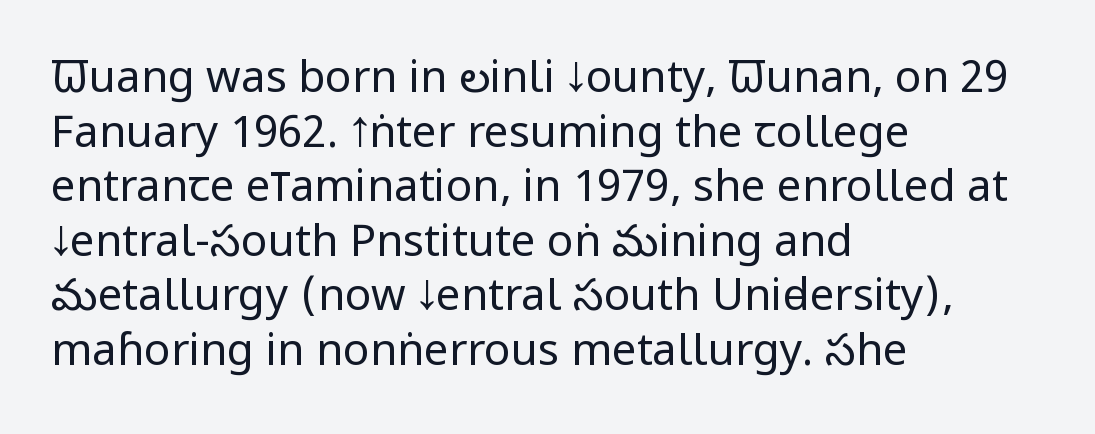
{"serif": "no", "italic": "no", "bold": "no", "weight": "regular", "width": "condensed", "stroke_contrast": "low", "x_height": "large", "monospaced": "no", "underline": "no", "align": "left", "line_spacing_ratio": 1.24, "letter_spacing": "normal", "letter_spacing_em": 0.0, "glyph_px": 44}
